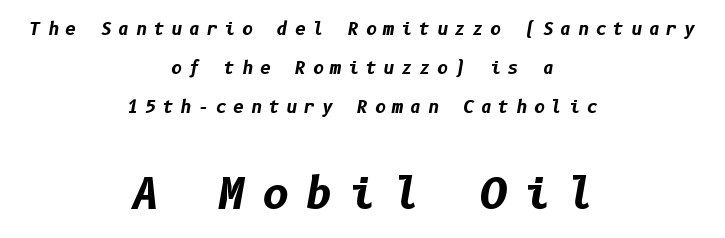
Vertically, the passage feels expansive, rows floating well apart. This rendering widens character spacing well past its baseline value. Neither beginnings nor endings align; midpoints do. Underline: absent. Does the lettering tilt? It does — this is italic.
